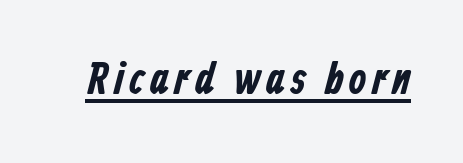
The image shows 45 px condensed sans-serif type; set underlined; low stroke contrast and a medium x-height.
